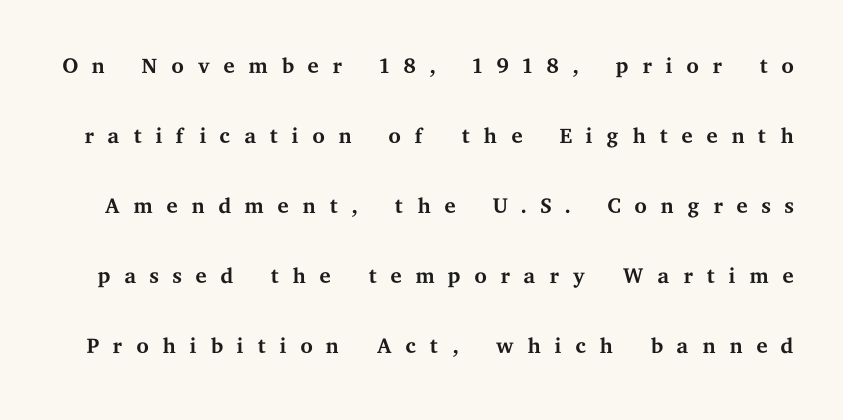
Weight: regular or lighter. In terms of letterform style, serifs are clearly present. Is this a fixed-width face? No — the glyphs have proportional, varying widths. Beneath every word, the page is bare. The passage shown has open, widely tracked lettering throughout. Notice how the stems are strictly vertical — no italics here.
